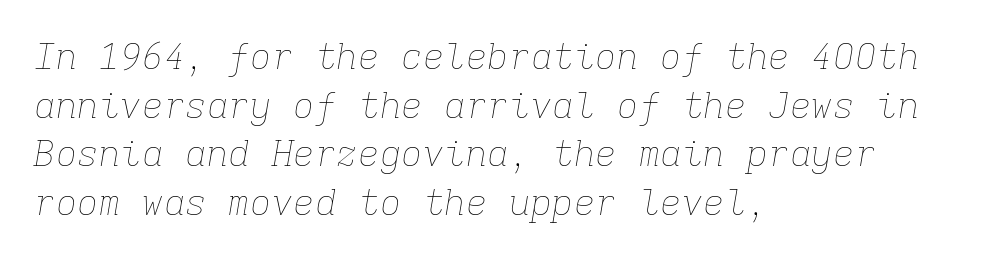
The image shows 36 px thin type, italic (leaning right), monospaced; set left-aligned, normal line spacing (1.35x), normal letter spacing, not underlined; low stroke contrast and a medium x-height.
